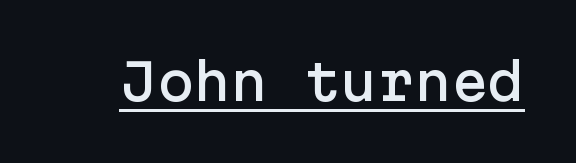
Q: Is the text italic (slanted)? A: No, it is upright.
Q: Is the typeface a serif or a sans-serif typeface? A: Sans-serif.
Q: Is the text underlined? A: Yes.
Q: Is the spacing between letters normal or unusually wide? A: Normal.
Q: Width (condensed, normal, or wide)? A: Normal.
Q: Stroke contrast? A: Low.
Q: x-height? A: Medium.
